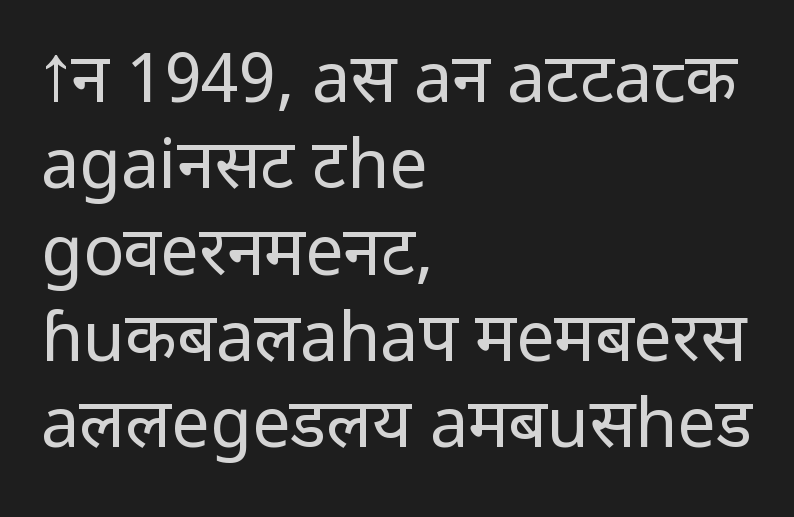
Q: Is the text bold? A: No.
Q: Is the text italic (slanted)? A: No, it is upright.
Q: Is the typeface a serif or a sans-serif typeface? A: Sans-serif.
Q: Is the text underlined? A: No.
Q: How is the paragraph aligned? A: Left-aligned.
Q: Is the spacing between letters normal or unusually wide? A: Normal.
Q: Is the spacing between lines tight, normal or loose? A: Normal.
Q: Width (condensed, normal, or wide)? A: Normal.
Q: Stroke contrast? A: Low.
Q: x-height? A: Medium.
Q: Monospaced? A: No.
